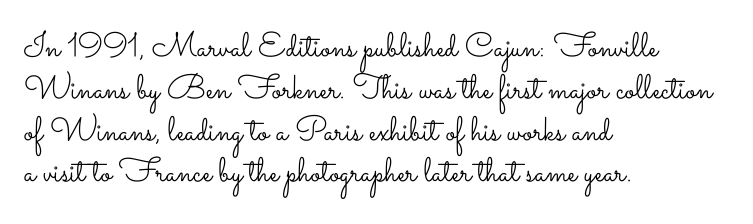
The image shows 34 px light, wide type; set left-aligned, line spacing 1.23x, normal letter spacing, not underlined; low stroke contrast and a small x-height.
